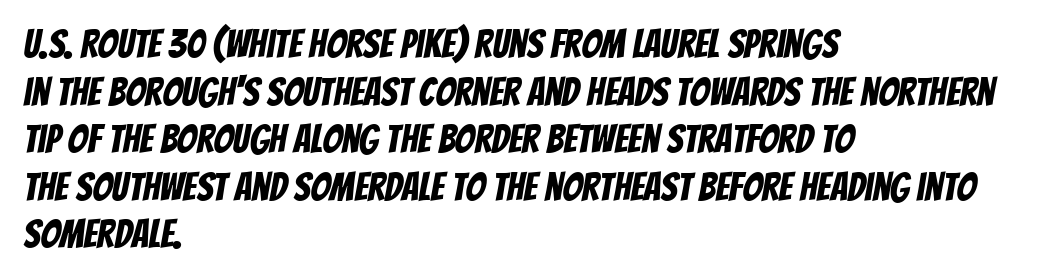
Q: Is the typeface a serif or a sans-serif typeface? A: Sans-serif.
Q: Is the text underlined? A: No.
Q: How is the paragraph aligned? A: Left-aligned.
Q: Is the spacing between letters normal or unusually wide? A: Normal.
Q: Width (condensed, normal, or wide)? A: Condensed.
Q: Stroke contrast? A: Low.
Q: x-height? A: Large.
Q: Monospaced? A: No.
